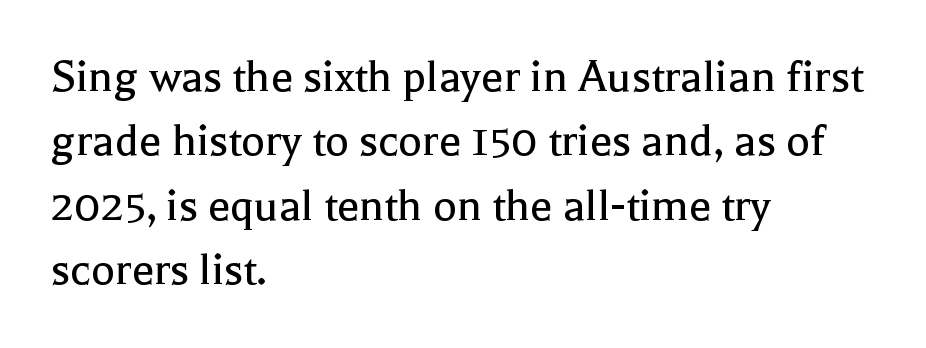
The image shows 50 px regular-weight serif type, upright; set left-aligned, normal line spacing (1.29x), normal letter spacing, not underlined; a medium x-height.
